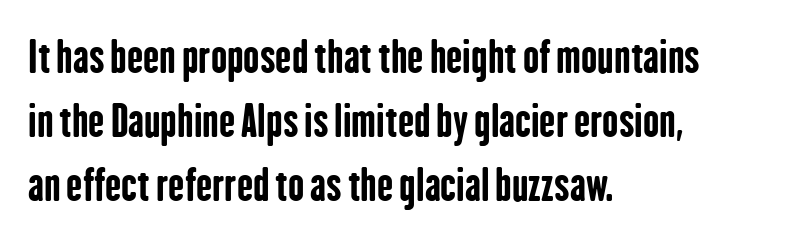
Q: Is the text bold? A: Yes.
Q: Is the text italic (slanted)? A: No, it is upright.
Q: Is the typeface a serif or a sans-serif typeface? A: Sans-serif.
Q: Is the text underlined? A: No.
Q: How is the paragraph aligned? A: Left-aligned.
Q: Is the spacing between letters normal or unusually wide? A: Normal.
Q: Is the spacing between lines tight, normal or loose? A: Normal.
Q: Width (condensed, normal, or wide)? A: Condensed.
Q: Stroke contrast? A: Low.
Q: x-height? A: Medium.
Q: Monospaced? A: No.
